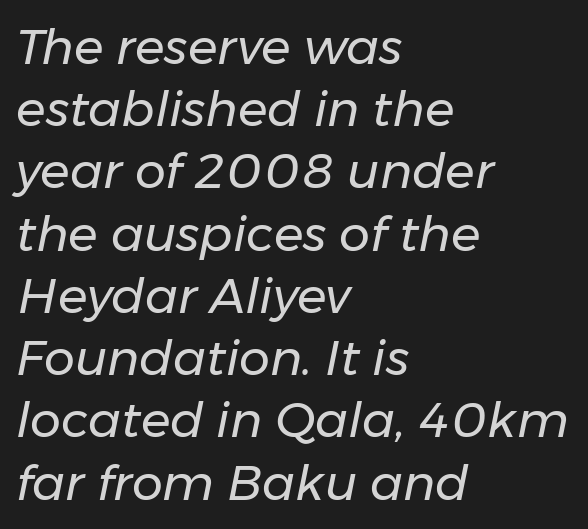
Q: Is the text bold? A: No.
Q: Is the text italic (slanted)? A: Yes, it leans right by about 11 degrees.
Q: Is the text underlined? A: No.
Q: How is the paragraph aligned? A: Left-aligned.
Q: Is the spacing between letters normal or unusually wide? A: Normal.
Q: Is the spacing between lines tight, normal or loose? A: Normal.
Q: Width (condensed, normal, or wide)? A: Normal.
Q: Stroke contrast? A: Low.
Q: x-height? A: Medium.
Q: Monospaced? A: No.
